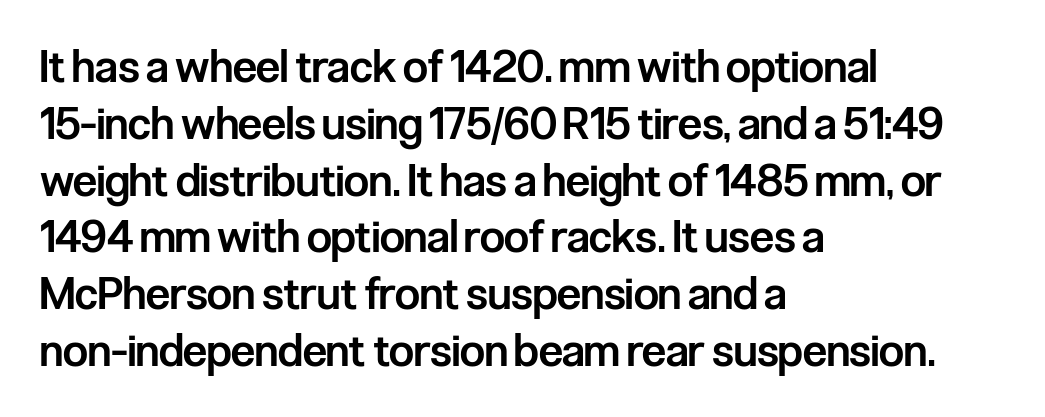
Q: Is the text bold? A: Semi-bold.
Q: Is the text italic (slanted)? A: No, it is upright.
Q: Is the typeface a serif or a sans-serif typeface? A: Sans-serif.
Q: Is the text underlined? A: No.
Q: How is the paragraph aligned? A: Left-aligned.
Q: Is the spacing between letters normal or unusually wide? A: Normal.
Q: Is the spacing between lines tight, normal or loose? A: Normal.
Q: Width (condensed, normal, or wide)? A: Condensed.
Q: Stroke contrast? A: Low.
Q: x-height? A: Medium.
Q: Monospaced? A: No.
